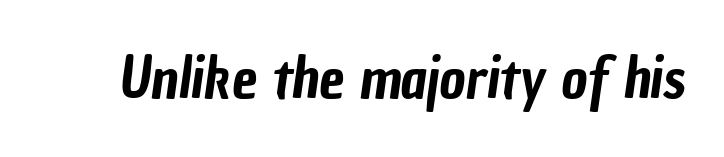
{"serif": "no", "width": "condensed", "stroke_contrast": "low", "x_height": "medium", "monospaced": "no", "underline": "no", "letter_spacing": "normal", "letter_spacing_em": 0.0, "glyph_px": 57}
